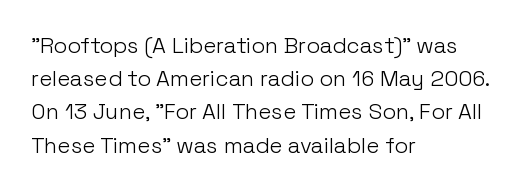
The image shows 22 px text type, upright; set left-aligned, normal line spacing (1.51x), normal letter spacing, not underlined.
